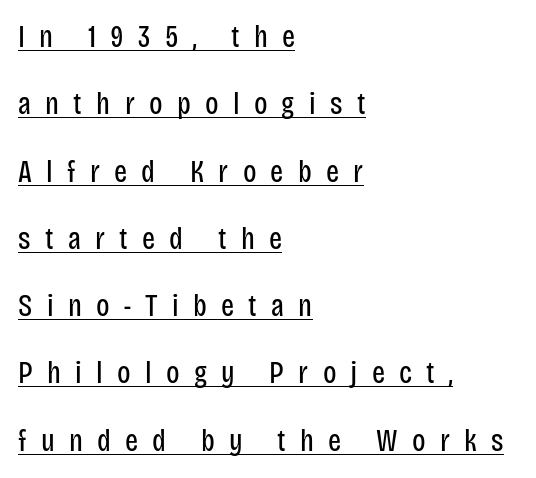
{"serif": "no", "italic": "no", "bold": "no", "weight": "regular", "width": "condensed", "stroke_contrast": "low", "x_height": "large", "monospaced": "no", "underline": "yes", "align": "left", "line_spacing": "loose", "line_spacing_ratio": 2.17, "letter_spacing": "wide", "letter_spacing_em": 0.46, "glyph_px": 31}
